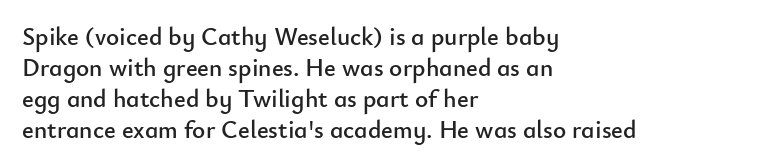
Clear beneath every line of the passage. Is the block centered? No — it sits flush against the left margin. Observe the ordinary spacing: letters are neighbours, not strangers. The letters stand upright; this is a roman face.
